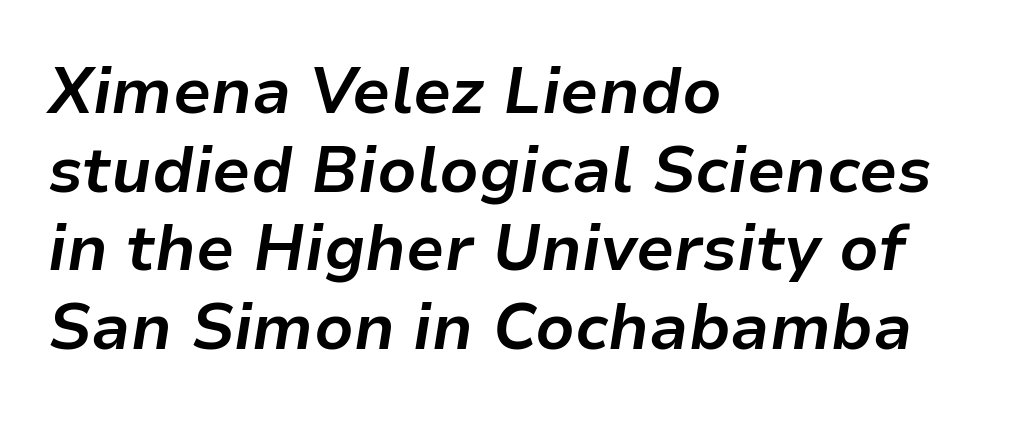
{"italic": "yes", "lean": "right", "slant_degrees": 9, "bold": "yes", "weight": "bold", "width": "normal", "stroke_contrast": "low", "x_height": "medium", "monospaced": "no", "underline": "no", "align": "left", "line_spacing_ratio": 1.23, "letter_spacing": "normal", "letter_spacing_em": 0.0, "glyph_px": 64}
